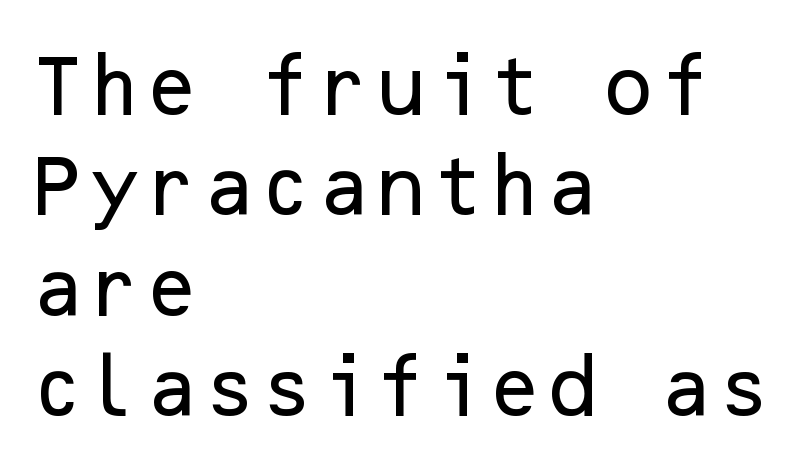
{"serif": "no", "italic": "no", "width": "normal", "stroke_contrast": "low", "x_height": "medium", "underline": "no", "align": "left", "line_spacing": "normal", "line_spacing_ratio": 1.52, "letter_spacing": "normal", "letter_spacing_em": 0.0, "glyph_px": 66}
